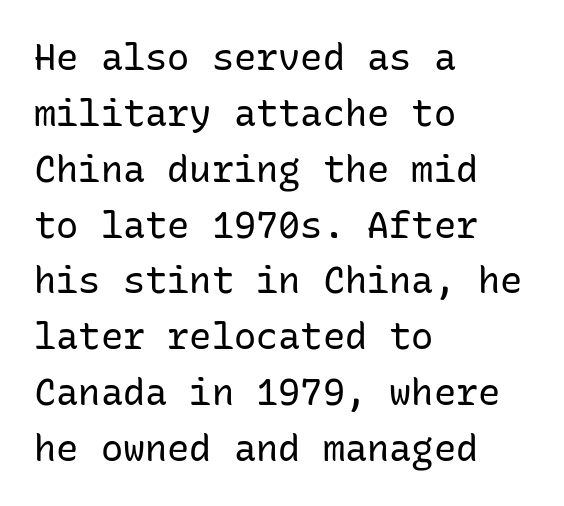
The image shows 37 px regular-weight sans-serif type, upright, monospaced; set left-aligned, normal line spacing (1.51x), normal letter spacing, not underlined; low stroke contrast and a medium x-height.
